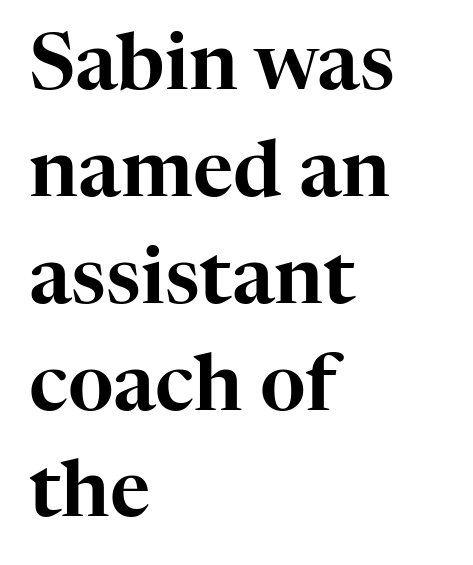
The image shows 78 px serif type, upright; set left-aligned, normal line spacing (1.37x), normal letter spacing, not underlined; high stroke contrast and a medium x-height.
